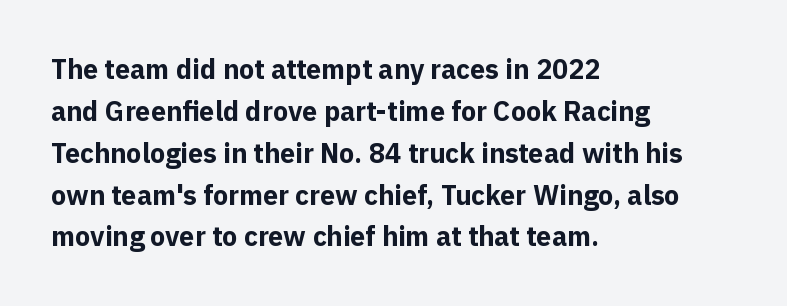
The image shows 27 px bold type, upright; set left-aligned, normal line spacing (1.55x), normal letter spacing, not underlined.
